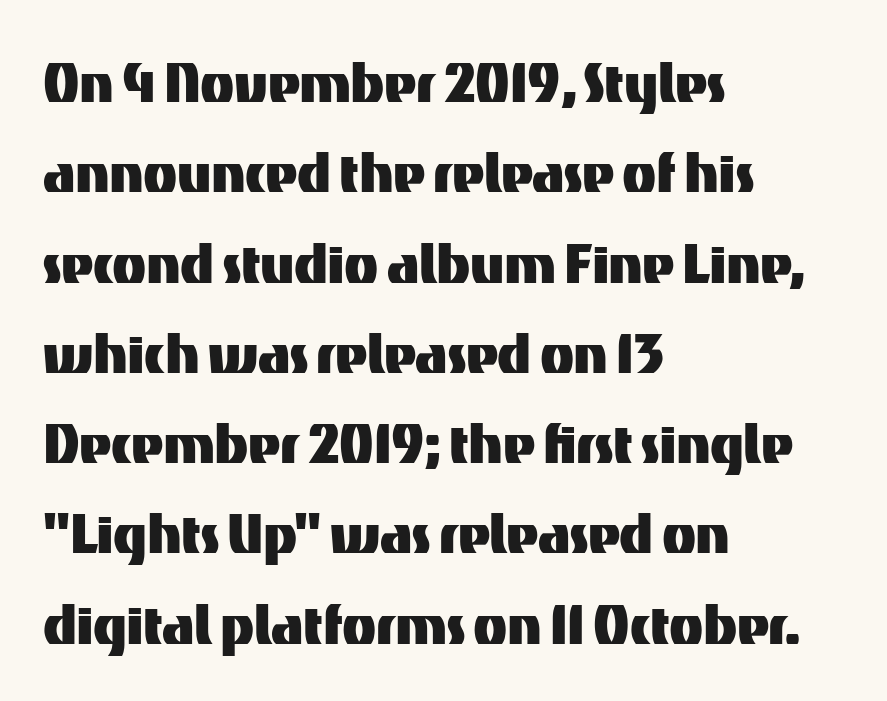
{"serif": "no", "italic": "no", "width": "normal", "stroke_contrast": "medium", "x_height": "medium", "monospaced": "no", "underline": "no", "align": "left", "line_spacing": "normal", "line_spacing_ratio": 1.29, "letter_spacing": "normal", "letter_spacing_em": 0.0, "glyph_px": 70}
